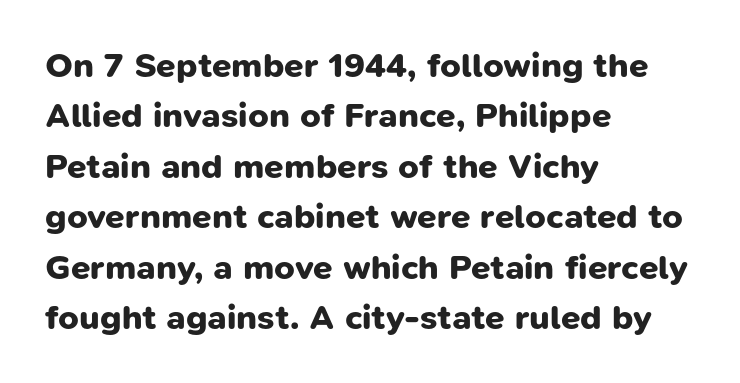
{"serif": "no", "bold": "yes", "weight": "bold", "width": "normal", "stroke_contrast": "low", "x_height": "medium", "monospaced": "no", "underline": "no", "align": "left", "line_spacing": "normal", "line_spacing_ratio": 1.44, "letter_spacing": "normal", "letter_spacing_em": 0.0, "glyph_px": 35}
